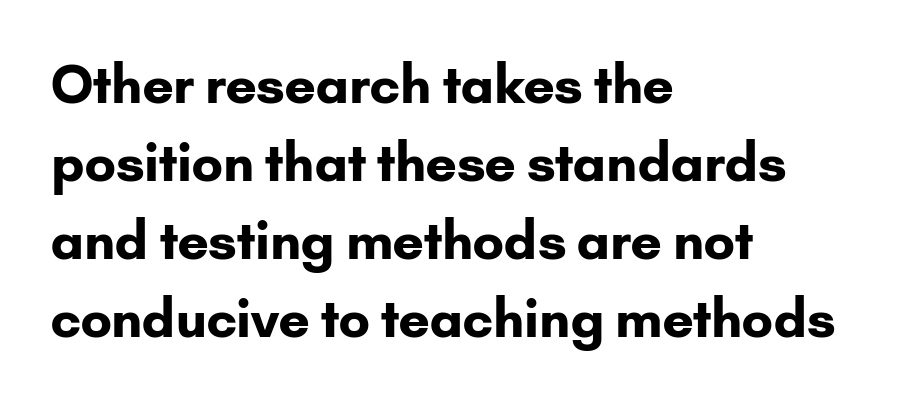
The image shows 52 px bold sans-serif type, upright; set left-aligned, normal line spacing (1.5x), normal letter spacing, not underlined; low stroke contrast and a small x-height.
